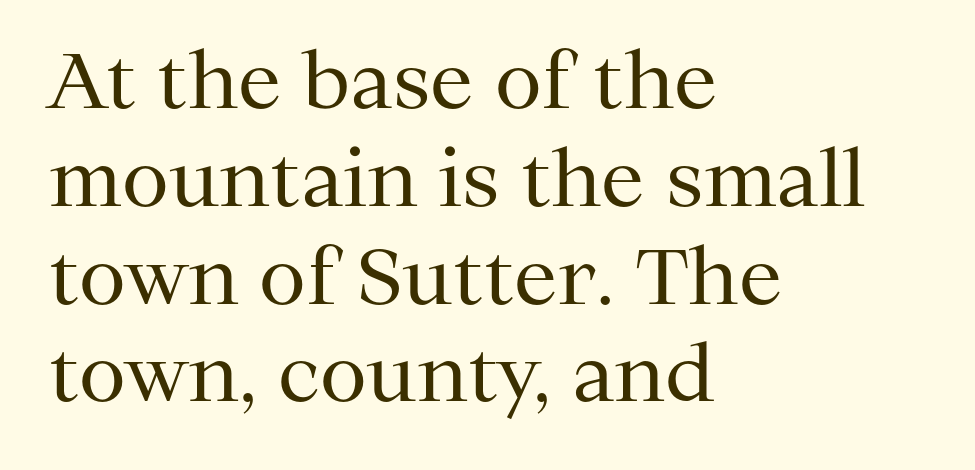
{"serif": "yes", "italic": "no", "bold": "no", "weight": "regular", "width": "normal", "stroke_contrast": "medium", "x_height": "medium", "monospaced": "no", "underline": "no", "align": "left", "line_spacing": "normal", "line_spacing_ratio": 1.27, "letter_spacing": "normal", "letter_spacing_em": 0.0, "glyph_px": 77}
